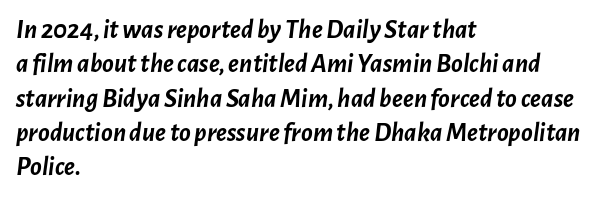
The image shows 27 px bold type, italic (leaning right); set left-aligned, normal line spacing (1.27x), normal letter spacing, not underlined.
